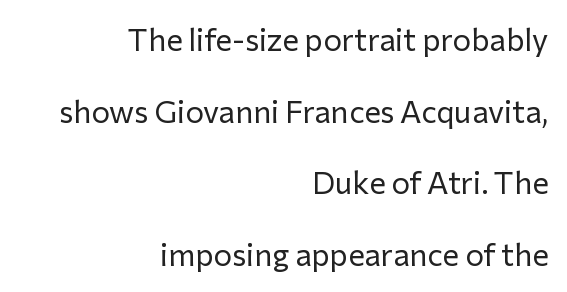
{"serif": "no", "italic": "no", "bold": "no", "weight": "regular", "width": "normal", "stroke_contrast": "low", "x_height": "medium", "monospaced": "no", "underline": "no", "align": "right", "line_spacing": "loose", "line_spacing_ratio": 2.31, "letter_spacing": "normal", "letter_spacing_em": 0.0, "glyph_px": 31}
